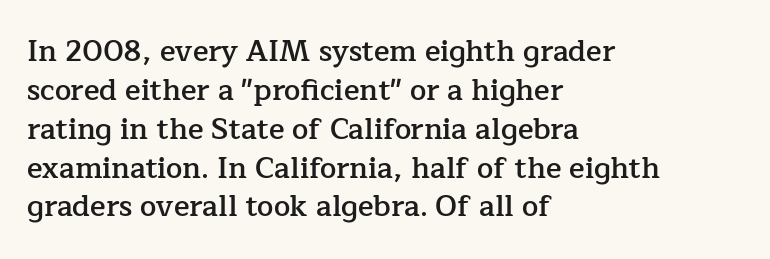
The image shows 29 px semibold serif type, upright; set left-aligned, normal line spacing (1.34x), normal letter spacing, not underlined; low stroke contrast and a medium x-height.
